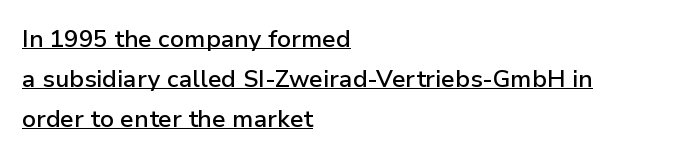
Q: Is the text bold? A: Semi-bold.
Q: Is the text italic (slanted)? A: No, it is upright.
Q: Is the text underlined? A: Yes.
Q: How is the paragraph aligned? A: Left-aligned.
Q: Is the spacing between letters normal or unusually wide? A: Normal.
Q: Is the spacing between lines tight, normal or loose? A: Normal.
